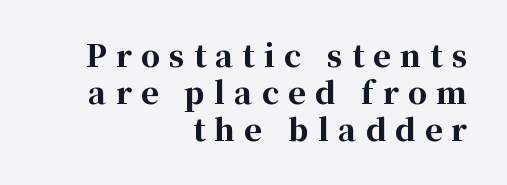
{"serif": "yes", "italic": "no", "bold": "yes", "weight": "bold", "width": "normal", "stroke_contrast": "high", "x_height": "medium", "monospaced": "no", "underline": "no", "align": "right", "line_spacing_ratio": 1.23, "letter_spacing": "wide", "letter_spacing_em": 0.31, "glyph_px": 30}
